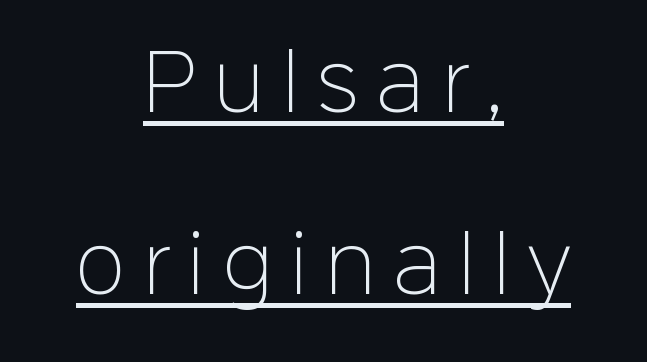
Q: Is the text bold? A: No.
Q: Is the text italic (slanted)? A: No, it is upright.
Q: Is the typeface a serif or a sans-serif typeface? A: Sans-serif.
Q: Is the text underlined? A: Yes.
Q: How is the paragraph aligned? A: Centered.
Q: Is the spacing between letters normal or unusually wide? A: Unusually wide.
Q: Is the spacing between lines tight, normal or loose? A: Loose.
Q: Width (condensed, normal, or wide)? A: Normal.
Q: Stroke contrast? A: Low.
Q: x-height? A: Medium.
Q: Monospaced? A: No.
